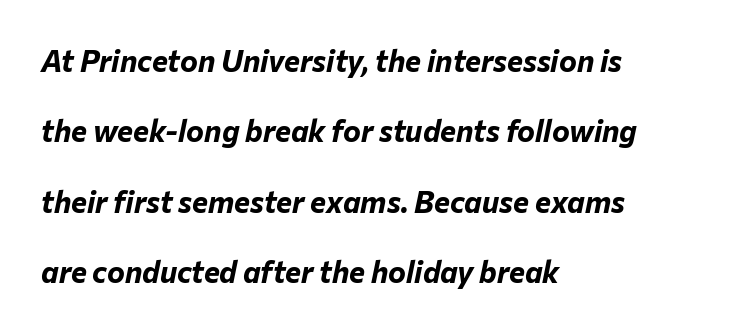
The image shows 30 px bold type, italic (leaning right); set left-aligned, loose line spacing (2.35x), normal letter spacing, not underlined; low stroke contrast and a medium x-height.
